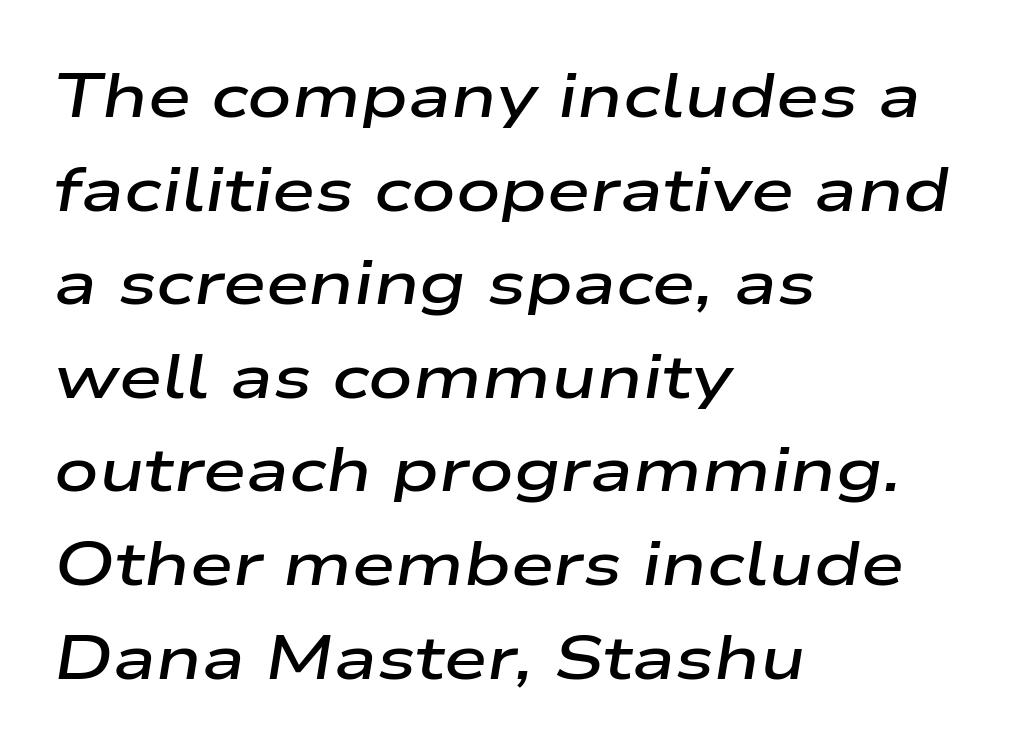
{"italic": "yes", "lean": "right", "slant_degrees": 9, "bold": "semi", "weight": "semibold", "width": "wide", "stroke_contrast": "low", "x_height": "medium", "monospaced": "no", "underline": "no", "align": "left", "line_spacing": "normal", "line_spacing_ratio": 1.51, "letter_spacing": "normal", "letter_spacing_em": 0.0, "glyph_px": 62}
